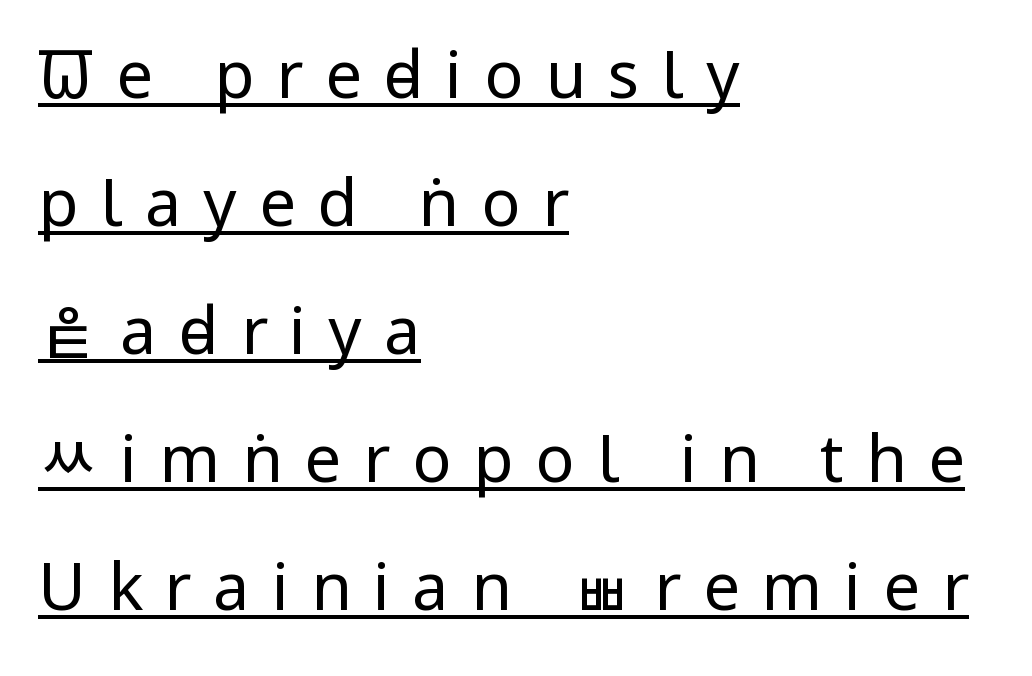
{"serif": "no", "italic": "no", "bold": "no", "weight": "regular", "width": "condensed", "stroke_contrast": "low", "x_height": "large", "monospaced": "no", "underline": "yes", "align": "left", "line_spacing": "loose", "line_spacing_ratio": 1.97, "letter_spacing": "wide", "letter_spacing_em": 0.34, "glyph_px": 65}
